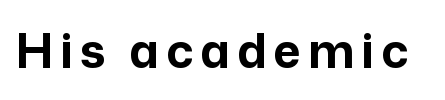
Q: Is the text bold? A: Yes.
Q: Is the text italic (slanted)? A: No, it is upright.
Q: Is the typeface a serif or a sans-serif typeface? A: Sans-serif.
Q: Is the text underlined? A: No.
Q: Width (condensed, normal, or wide)? A: Normal.
Q: Stroke contrast? A: Low.
Q: x-height? A: Medium.
Q: Monospaced? A: No.
